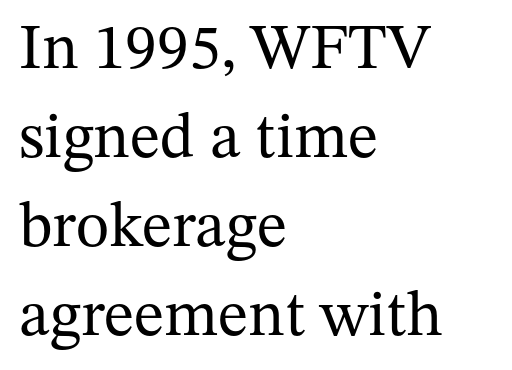
The image shows 64 px regular-weight serif type, upright; set left-aligned, normal line spacing (1.39x), normal letter spacing, not underlined; medium stroke contrast and a medium x-height.
